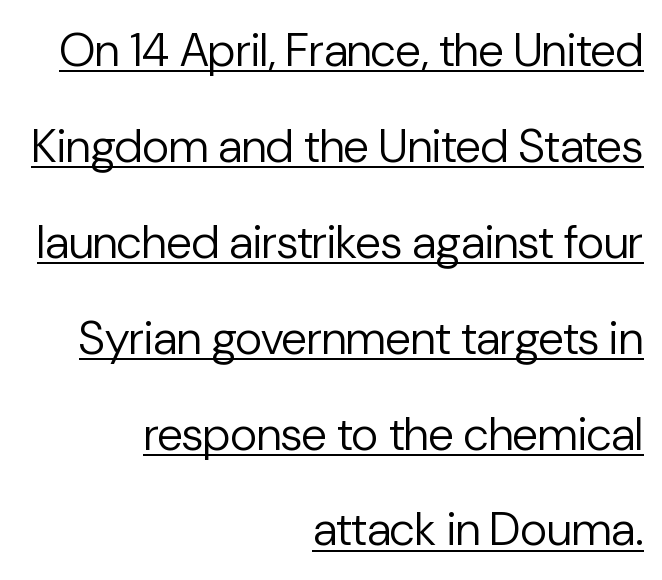
Q: Is the text bold? A: No.
Q: Is the text italic (slanted)? A: No, it is upright.
Q: Is the typeface a serif or a sans-serif typeface? A: Sans-serif.
Q: Is the text underlined? A: Yes.
Q: How is the paragraph aligned? A: Right-aligned.
Q: Is the spacing between letters normal or unusually wide? A: Normal.
Q: Is the spacing between lines tight, normal or loose? A: Loose.
Q: Width (condensed, normal, or wide)? A: Normal.
Q: Stroke contrast? A: Low.
Q: x-height? A: Medium.
Q: Monospaced? A: No.
